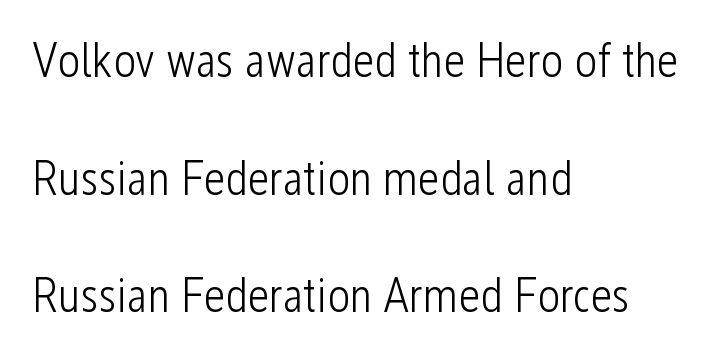
No extra ink here — the face is not bold. The vertical gap from one line to the next is large. Nothing unusual about the tracking: characters are spaced as the font intends. Visually the block forms a straight wall on the left and a jagged coastline on the right. Here the designer chose a conventional face with non-uniform glyph widths. The designer went with a sans here, leaving each stem footless.
